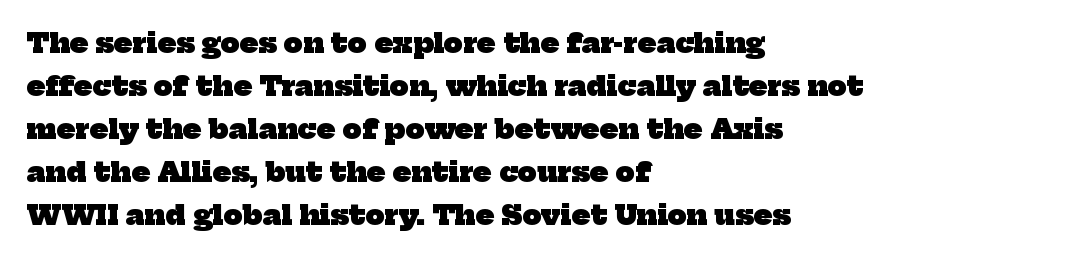
{"bold": "yes", "underline": "no", "align": "left", "line_spacing": "normal", "line_spacing_ratio": 1.59, "letter_spacing": "normal", "letter_spacing_em": 0.0, "glyph_px": 27}
